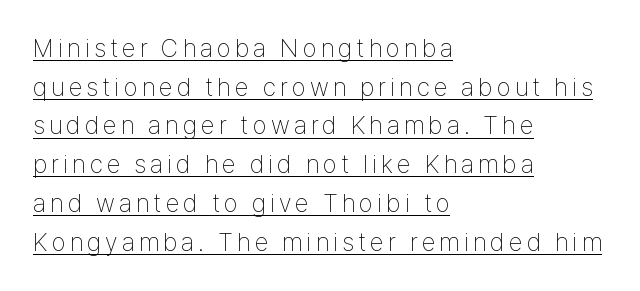
Every character sits straight up, as roman type does. Does the copy run flush right? No — it runs flush left. Weight: in the light-to-regular range. Looks like someone drew a line under every word here.
